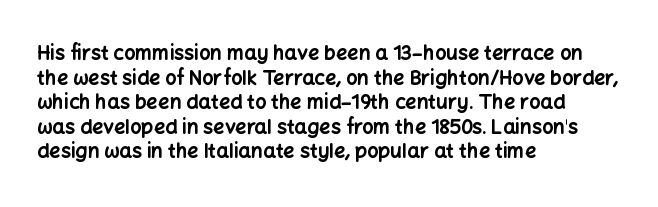
The image shows 20 px bold type, upright; set left-aligned, line spacing 1.23x, normal letter spacing, not underlined.
